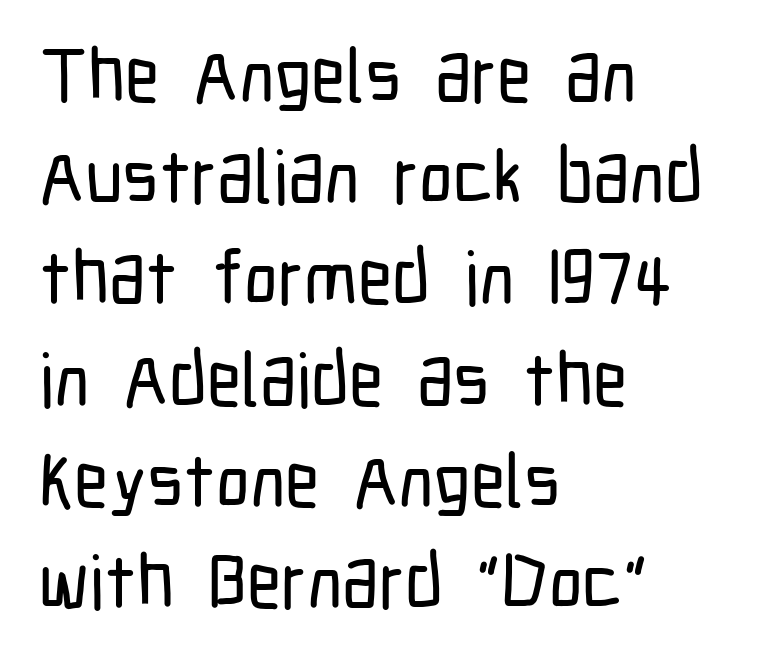
Q: Is the text italic (slanted)? A: No, it is upright.
Q: Is the typeface a serif or a sans-serif typeface? A: Sans-serif.
Q: Is the text underlined? A: No.
Q: How is the paragraph aligned? A: Left-aligned.
Q: Is the spacing between letters normal or unusually wide? A: Normal.
Q: Is the spacing between lines tight, normal or loose? A: Normal.
Q: Width (condensed, normal, or wide)? A: Condensed.
Q: Stroke contrast? A: Low.
Q: x-height? A: Medium.
Q: Monospaced? A: No.
